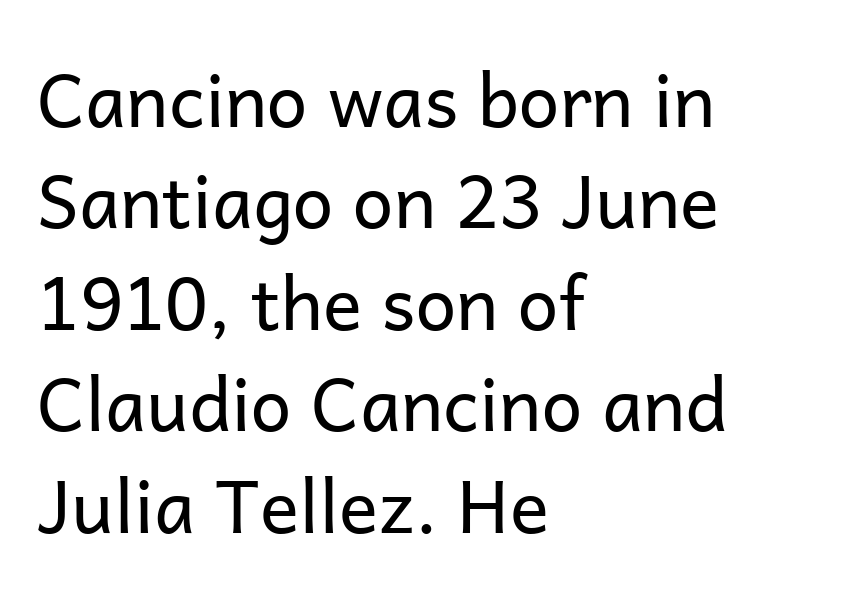
The image shows 73 px regular-weight sans-serif type, upright; set left-aligned, normal line spacing (1.39x), normal letter spacing, not underlined; low stroke contrast and a medium x-height.
